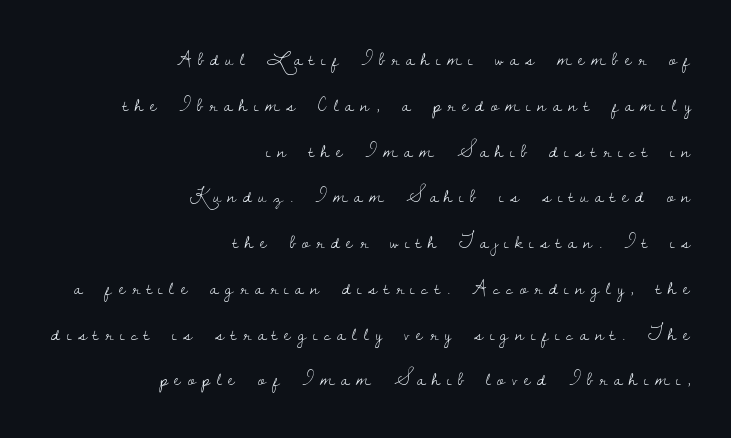
The image shows 21 px text type; set right-aligned, loose line spacing (2.18x), unusually wide letter spacing (+0.32 em), not underlined.
